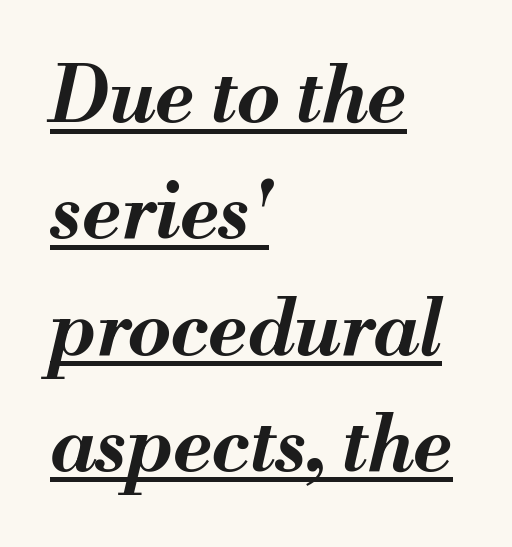
The image shows 77 px bold type, italic (leaning right); set left-aligned, normal line spacing (1.51x), normal letter spacing, underlined; medium stroke contrast and a small x-height.
